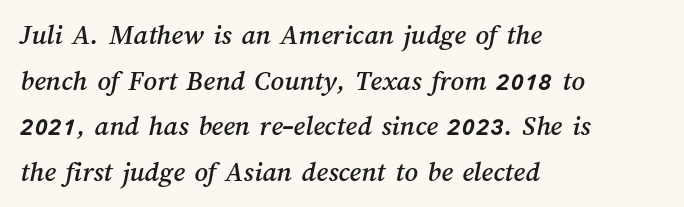
The image shows 29 px text type; set left-aligned, normal line spacing (1.57x), normal letter spacing, not underlined; medium stroke contrast and a medium x-height.
